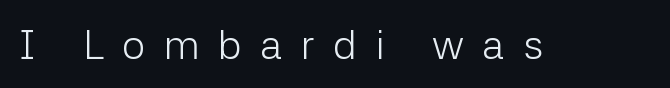
The image shows 41 px light sans-serif type, upright; set unusually wide letter spacing (+0.45 em), not underlined; low stroke contrast and a medium x-height.
